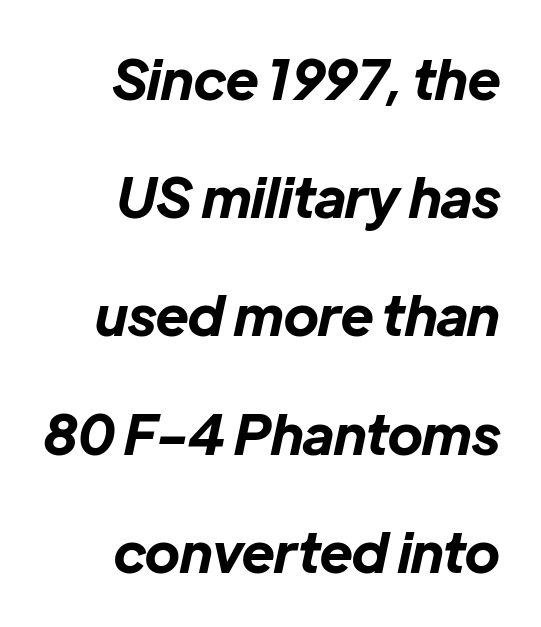
{"italic": "yes", "lean": "right", "slant_degrees": 12, "bold": "yes", "weight": "bold", "width": "normal", "stroke_contrast": "low", "x_height": "medium", "monospaced": "no", "underline": "no", "align": "right", "line_spacing": "loose", "line_spacing_ratio": 2.15, "letter_spacing": "normal", "letter_spacing_em": 0.0, "glyph_px": 55}
